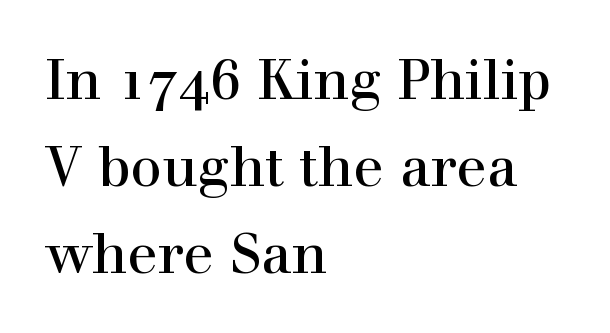
The image shows 56 px serif type, upright; set left-aligned, normal line spacing (1.55x), normal letter spacing, not underlined; a medium x-height.
